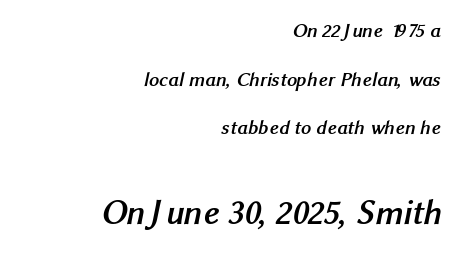
The gap between lines stays unmarked. These lines stack with their right ends in a neat column. The lower block of text is set noticeably larger than the block above it. What kind of face is this? One without serifs — a sans. The lines are spread far apart with generous leading. Every letter is thick-stroked: bold, no question.
